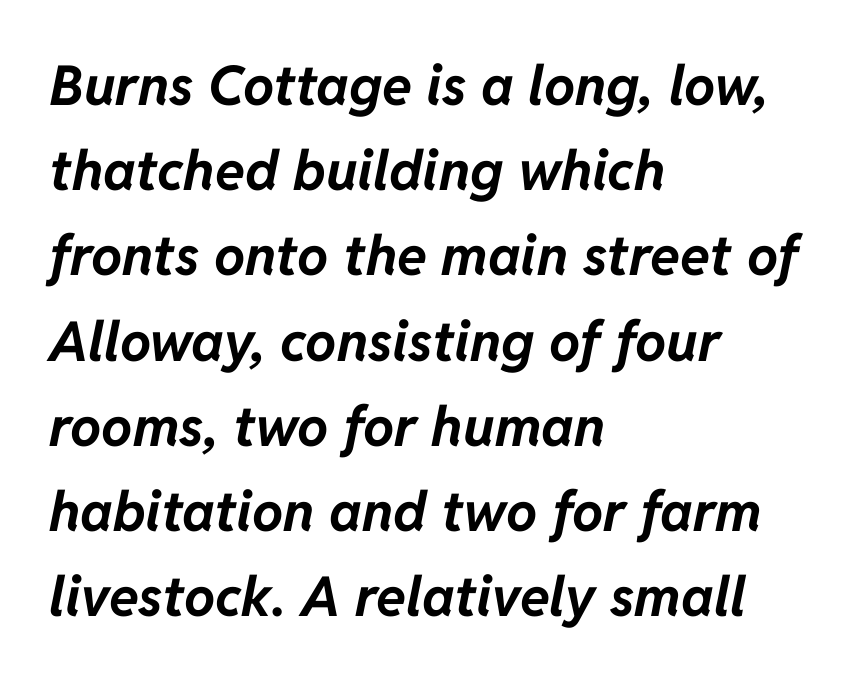
The rendering uses a moderate line-height, typical for paragraphs. You could not count columns in this text — the font is proportionally spaced. These lines are set flush left with a ragged right edge. The lettering tilts uniformly, giving the passage an italic look.
